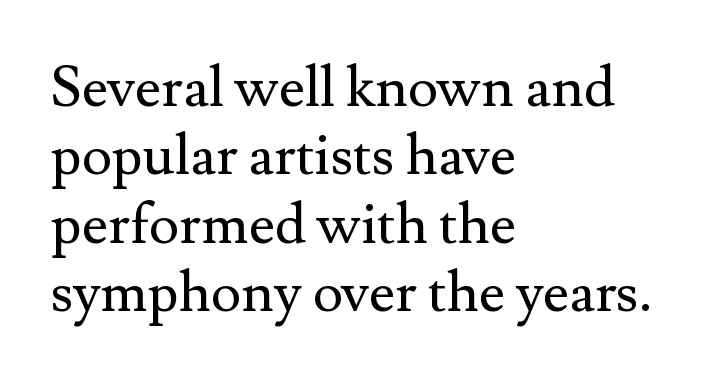
Check under the words: just untouched page. The face looks like a standard text weight, possibly lighter. Is there any slant? The stems are plumb. Think of a printed novel: that variable character pitch is what you see here. The rendering shows small feet on the letterforms — a serif design. The passage shown has conventional tracking throughout.
